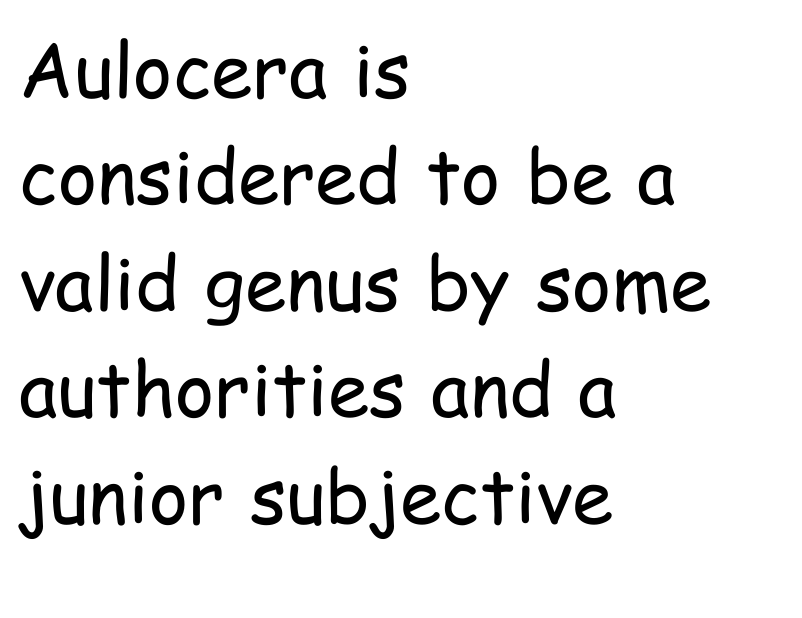
Q: Is the text bold? A: No.
Q: Is the text italic (slanted)? A: No, it is upright.
Q: Is the typeface a serif or a sans-serif typeface? A: Sans-serif.
Q: Is the text underlined? A: No.
Q: How is the paragraph aligned? A: Left-aligned.
Q: Is the spacing between letters normal or unusually wide? A: Normal.
Q: Is the spacing between lines tight, normal or loose? A: Normal.
Q: Width (condensed, normal, or wide)? A: Condensed.
Q: Stroke contrast? A: Low.
Q: x-height? A: Medium.
Q: Monospaced? A: No.
